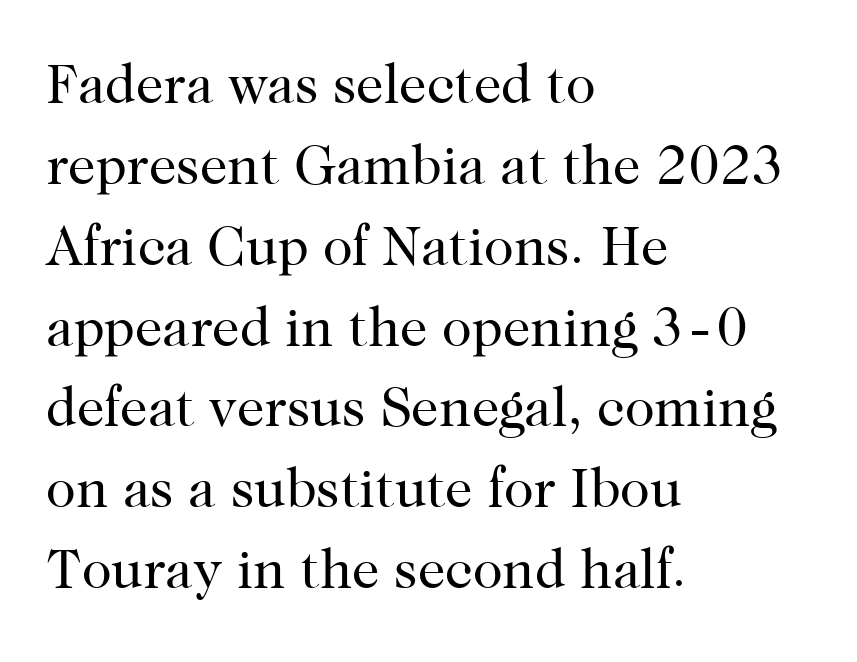
Q: Is the text bold? A: No.
Q: Is the text italic (slanted)? A: No, it is upright.
Q: Is the typeface a serif or a sans-serif typeface? A: Serif.
Q: Is the text underlined? A: No.
Q: How is the paragraph aligned? A: Left-aligned.
Q: Is the spacing between letters normal or unusually wide? A: Normal.
Q: Is the spacing between lines tight, normal or loose? A: Normal.
Q: Width (condensed, normal, or wide)? A: Normal.
Q: Stroke contrast? A: High.
Q: x-height? A: Medium.
Q: Monospaced? A: No.
